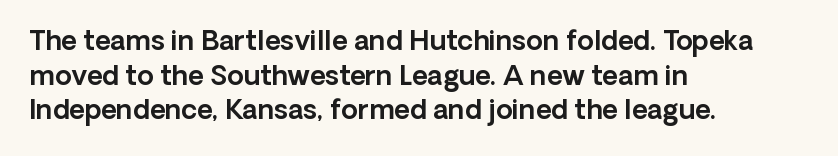
{"italic": "no", "underline": "no", "align": "left", "line_spacing": "normal", "line_spacing_ratio": 1.28, "letter_spacing": "normal", "letter_spacing_em": 0.0, "glyph_px": 27}
